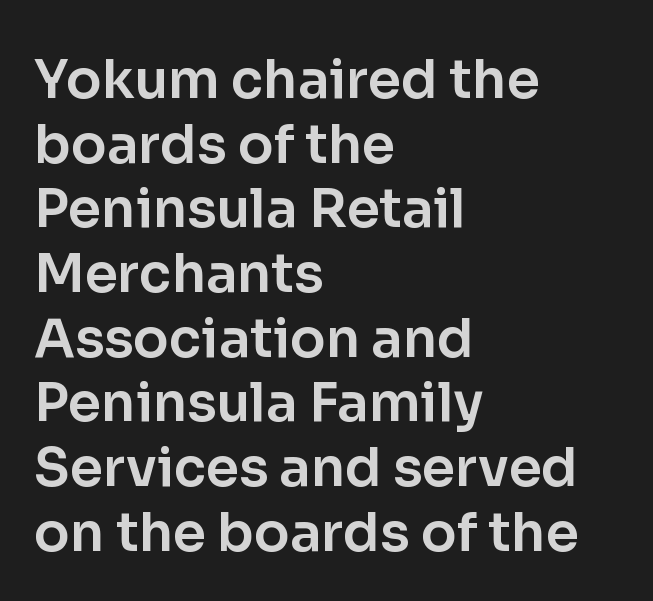
These lines are rendered in a variable-pitch font. Characters follow at the spacing the type designer built in. Posture: upright roman. This rendering features lettering with no underline.
